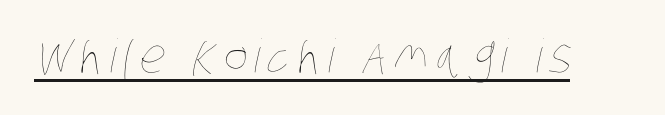
The image shows 46 px thin, condensed type; set underlined; low stroke contrast and a large x-height.
